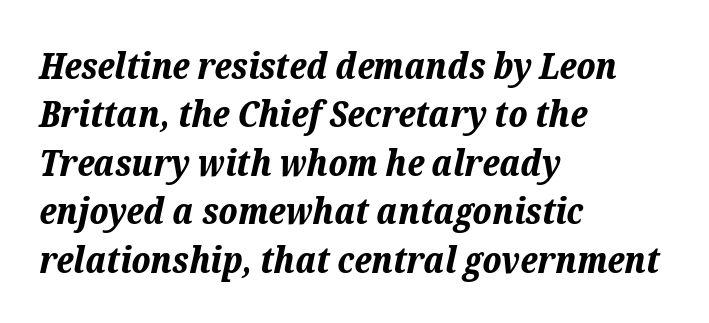
Q: Is the text bold? A: Yes.
Q: Is the text italic (slanted)? A: Yes, it leans right by about 12 degrees.
Q: Is the text underlined? A: No.
Q: How is the paragraph aligned? A: Left-aligned.
Q: Is the spacing between letters normal or unusually wide? A: Normal.
Q: Is the spacing between lines tight, normal or loose? A: Normal.
Q: Width (condensed, normal, or wide)? A: Normal.
Q: Stroke contrast? A: Low.
Q: x-height? A: Medium.
Q: Monospaced? A: No.
